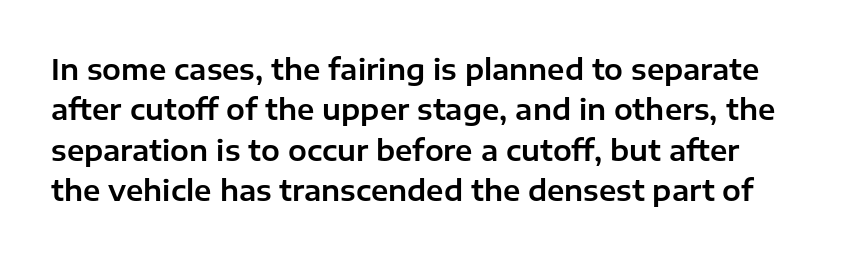
Font category for this specimen: sans-serif. Whoever set this chose a conventional vertical rhythm. The area under the type is left untouched. Spacing verdict: proportional, widths tailored to each character.
